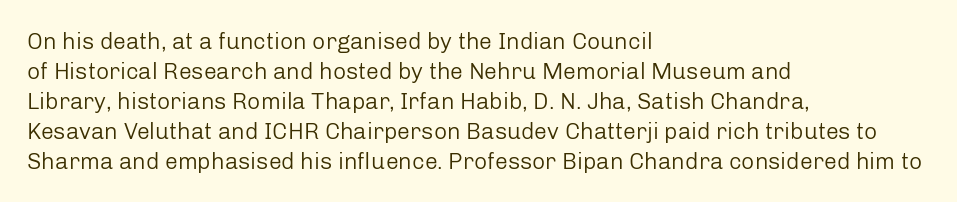
{"italic": "no", "bold": "no", "underline": "no", "align": "left", "line_spacing": "normal", "line_spacing_ratio": 1.3, "letter_spacing": "normal", "letter_spacing_em": 0.0, "glyph_px": 23}
